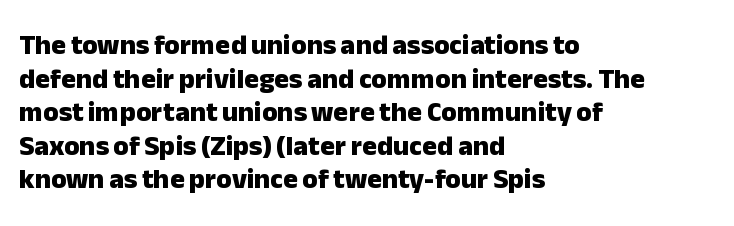
Tall strokes in this sample are plumb rather than angled. The typeface chosen for these lines omits serifs. Proportional: the letters do not fall into vertical columns. Between one letter and the next there's only the usual sliver of space. How heavy is the stroke? Heavy — this is a bold.
